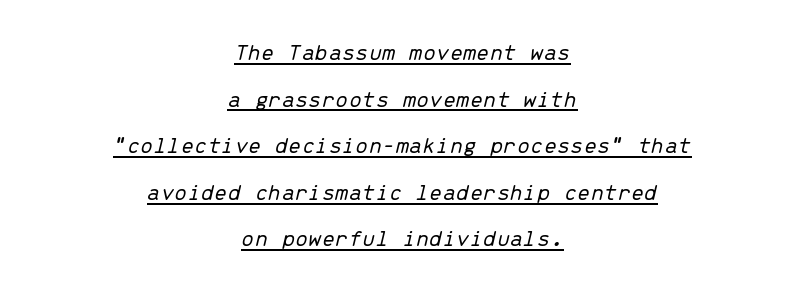
The image shows 24 px text type, italic (leaning right); set centered, loose line spacing (1.94x), normal letter spacing, underlined.
